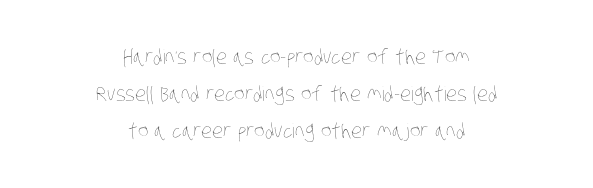
Q: Is the text bold? A: No.
Q: Is the text underlined? A: No.
Q: How is the paragraph aligned? A: Centered.
Q: Is the spacing between letters normal or unusually wide? A: Normal.
